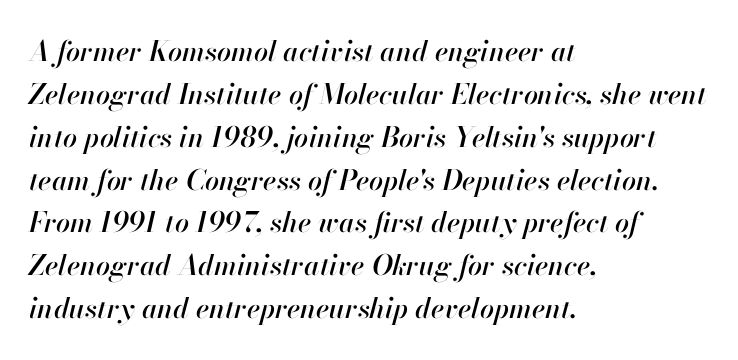
Each new line begins a customary step beneath the previous one. When letters slant like this, we call the style italic. Tracking here is standard; glyphs follow each other at the usual distance. Decoration check: the copy has no underline. Typeset ragged right — the left edge is the straight one.
